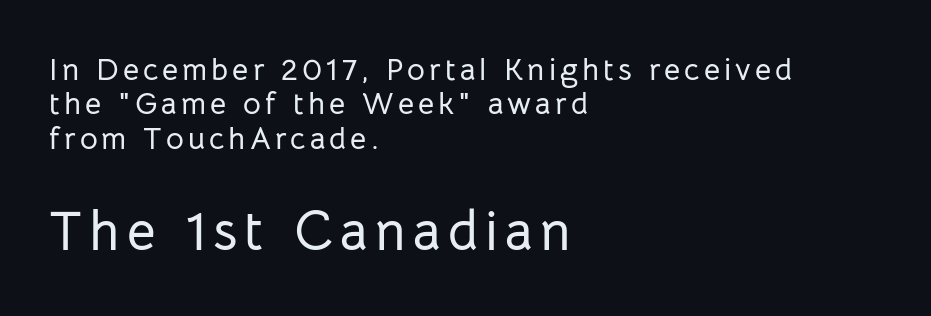
The image shows 55 px sans-serif type, upright; set left-aligned, tight line spacing (1.11x), not underlined; the second (bottom) block is 1.77x larger; low stroke contrast and a medium x-height.
